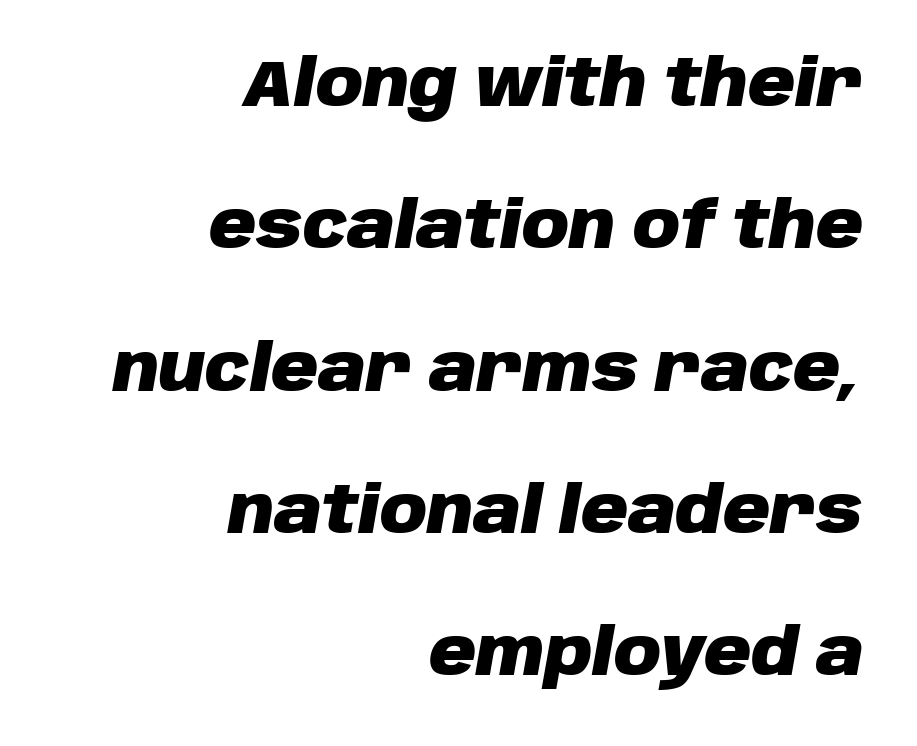
The image shows 65 px heavy type, italic (leaning right); set right-aligned, loose line spacing (2.19x), normal letter spacing, not underlined; low stroke contrast and a large x-height.
